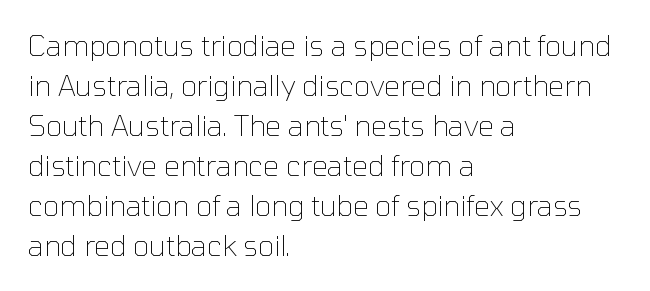
{"serif": "no", "italic": "no", "bold": "no", "weight": "thin", "width": "normal", "stroke_contrast": "low", "x_height": "medium", "monospaced": "no", "underline": "no", "align": "left", "line_spacing": "normal", "line_spacing_ratio": 1.43, "letter_spacing": "normal", "letter_spacing_em": 0.0, "glyph_px": 28}
